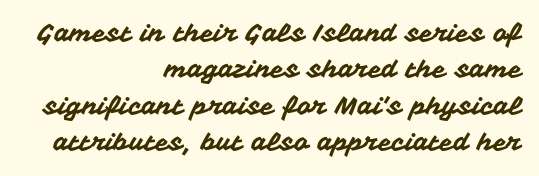
The image shows 25 px text type; set right-aligned, normal line spacing (1.46x), normal letter spacing, not underlined.
